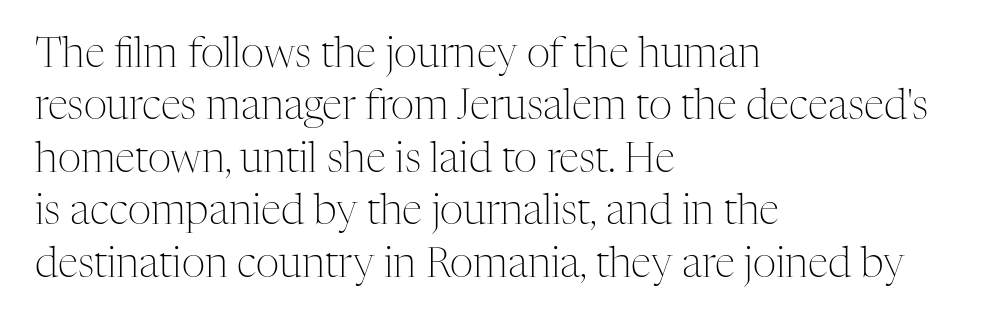
The image shows 41 px light serif type, upright; set left-aligned, normal line spacing (1.28x), normal letter spacing, not underlined; medium stroke contrast and a medium x-height.
